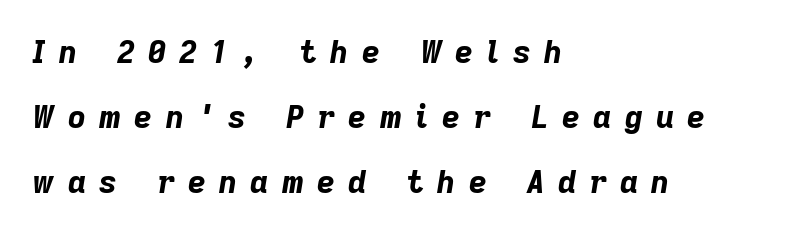
{"italic": "yes", "lean": "right", "slant_degrees": 9, "bold": "yes", "weight": "bold", "width": "normal", "stroke_contrast": "low", "x_height": "medium", "monospaced": "no", "underline": "no", "align": "left", "line_spacing": "loose", "line_spacing_ratio": 2.1, "letter_spacing": "wide", "letter_spacing_em": 0.43, "glyph_px": 31}
